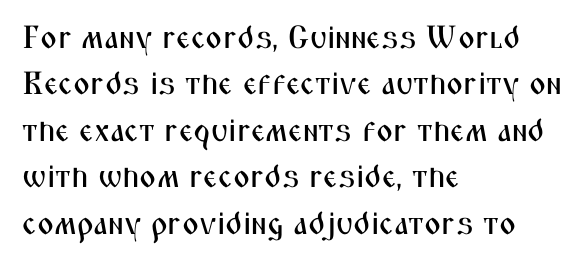
Q: Is the text italic (slanted)? A: No, it is upright.
Q: Is the typeface a serif or a sans-serif typeface? A: Sans-serif.
Q: Is the text underlined? A: No.
Q: How is the paragraph aligned? A: Left-aligned.
Q: Is the spacing between letters normal or unusually wide? A: Normal.
Q: Is the spacing between lines tight, normal or loose? A: Normal.
Q: Width (condensed, normal, or wide)? A: Condensed.
Q: Stroke contrast? A: Medium.
Q: x-height? A: Medium.
Q: Monospaced? A: No.
